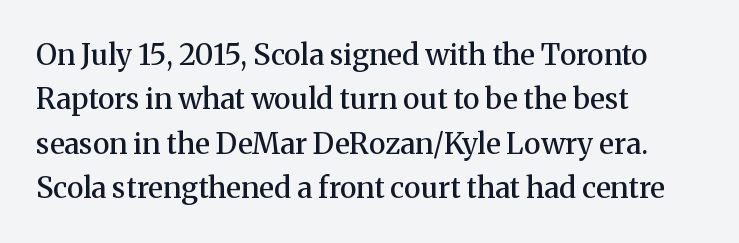
You could not count columns in this text — the font is proportionally spaced. Strokes here are thickened, but only to semibold level. To sum up the face: it has serifs. Standard letterfit; no display-style spreading of the glyphs. This rendering features lettering with no underline.
